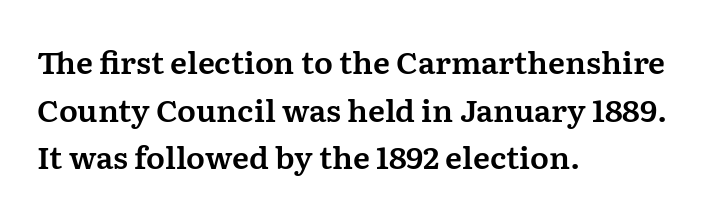
{"serif": "yes", "italic": "no", "width": "normal", "stroke_contrast": "medium", "x_height": "medium", "monospaced": "no", "underline": "no", "align": "left", "line_spacing": "normal", "line_spacing_ratio": 1.54, "letter_spacing": "normal", "letter_spacing_em": 0.0, "glyph_px": 31}
